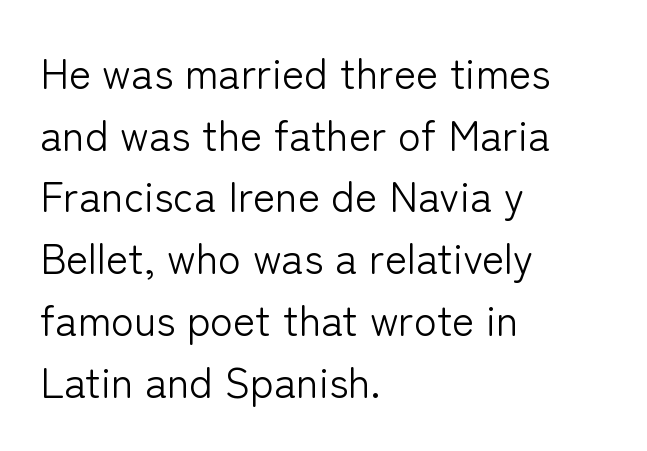
{"serif": "no", "italic": "no", "bold": "no", "weight": "light", "width": "normal", "stroke_contrast": "low", "x_height": "medium", "monospaced": "no", "underline": "no", "align": "left", "line_spacing": "normal", "line_spacing_ratio": 1.47, "letter_spacing": "normal", "letter_spacing_em": 0.0, "glyph_px": 42}
